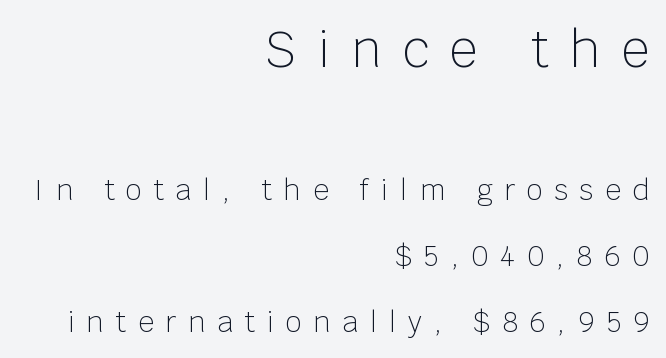
The image shows 49 px light sans-serif type, upright; set right-aligned, loose line spacing (2.35x), unusually wide letter spacing (+0.42 em), not underlined; the first (top) block is 1.75x larger; low stroke contrast and a large x-height.
